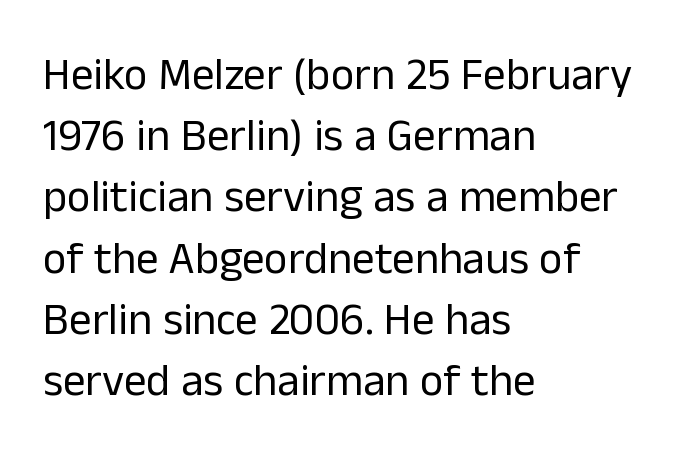
The image shows 45 px regular-weight sans-serif type, upright; set left-aligned, normal line spacing (1.36x), normal letter spacing, not underlined; low stroke contrast and a medium x-height.
